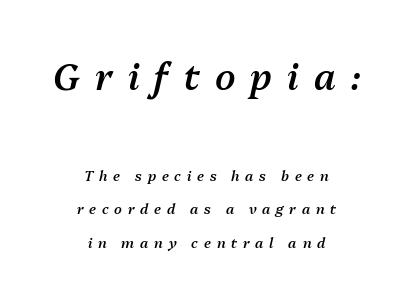
The image shows 37 px semibold type, italic (leaning right); set centered, loose line spacing (2.37x), unusually wide letter spacing (+0.41 em), not underlined; the first (top) block is 2.64x larger; medium stroke contrast and a medium x-height.
